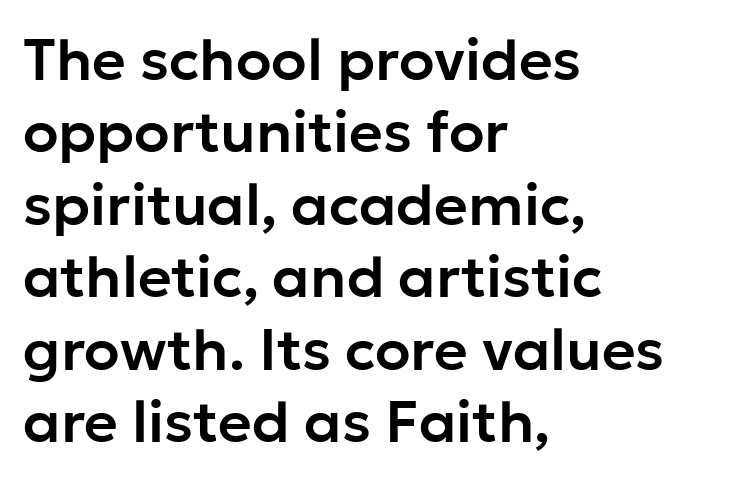
{"serif": "no", "italic": "no", "width": "normal", "stroke_contrast": "low", "x_height": "medium", "monospaced": "no", "underline": "no", "align": "left", "line_spacing": "normal", "line_spacing_ratio": 1.25, "letter_spacing": "normal", "letter_spacing_em": 0.0, "glyph_px": 58}
